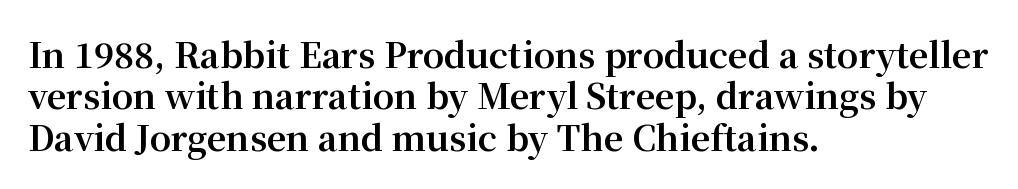
{"serif": "yes", "italic": "no", "bold": "yes", "weight": "bold", "width": "normal", "stroke_contrast": "medium", "x_height": "medium", "monospaced": "no", "underline": "no", "align": "left", "line_spacing_ratio": 1.22, "letter_spacing": "normal", "letter_spacing_em": 0.0, "glyph_px": 34}
